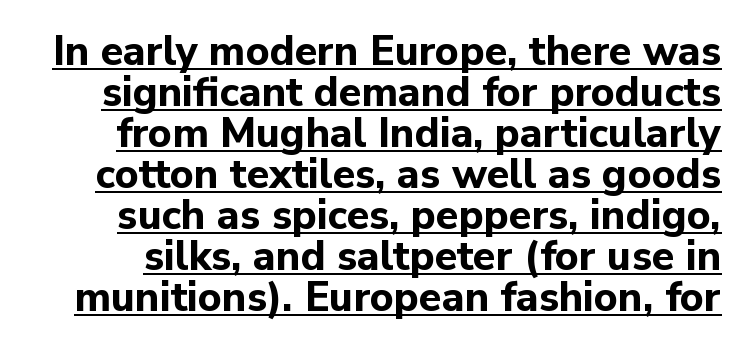
{"serif": "no", "italic": "no", "bold": "yes", "weight": "bold", "width": "normal", "stroke_contrast": "low", "x_height": "medium", "monospaced": "no", "underline": "yes", "line_spacing": "tight", "line_spacing_ratio": 1.0, "letter_spacing": "normal", "letter_spacing_em": 0.0, "glyph_px": 41}
